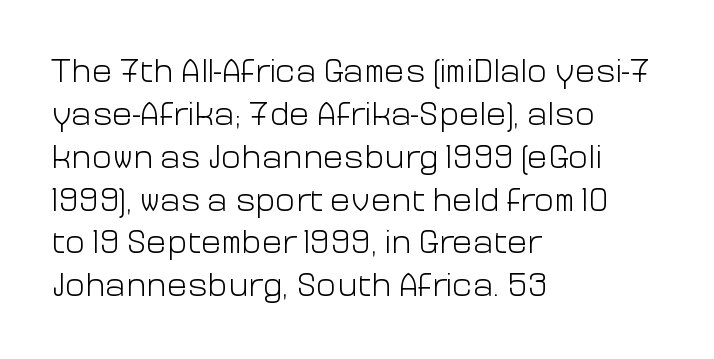
The image shows 34 px light sans-serif type, upright; set left-aligned, normal line spacing (1.26x), normal letter spacing, not underlined; low stroke contrast and a medium x-height.
